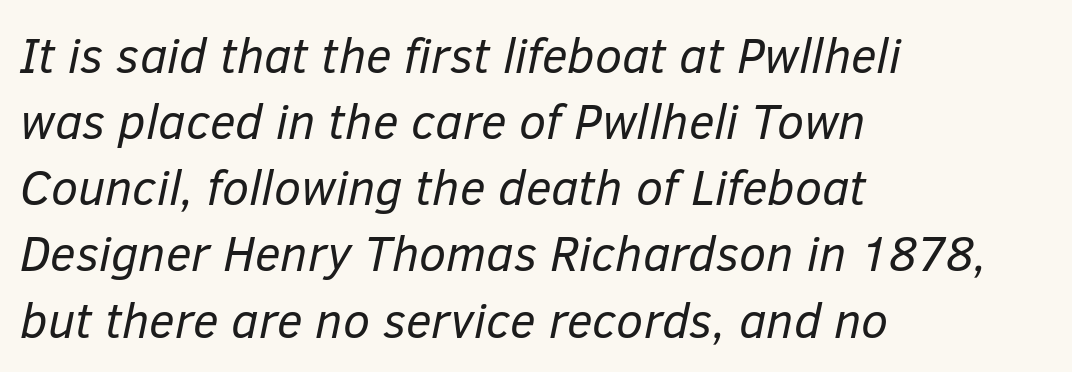
The lettering tilts uniformly, giving the passage an italic look. Do the characters align in a grid? No, the font is proportional. The words here are not underlined. The strokes carry an ordinary text weight at most.
